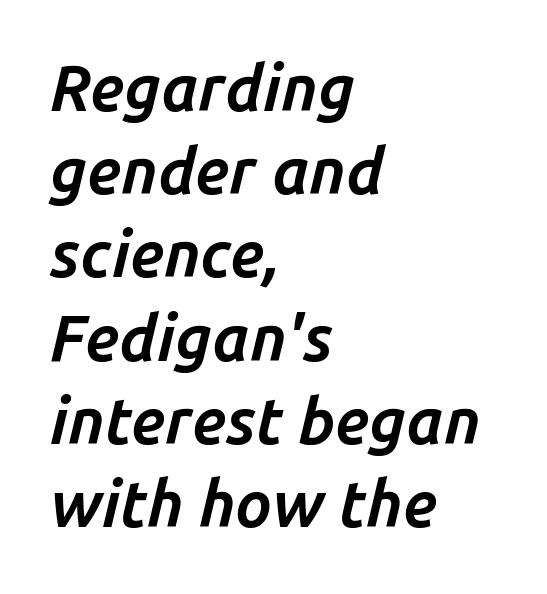
{"italic": "yes", "lean": "right", "slant_degrees": 14, "bold": "yes", "weight": "bold", "width": "normal", "stroke_contrast": "low", "x_height": "medium", "monospaced": "no", "underline": "no", "align": "left", "line_spacing": "normal", "line_spacing_ratio": 1.3, "letter_spacing": "normal", "letter_spacing_em": 0.0, "glyph_px": 64}
